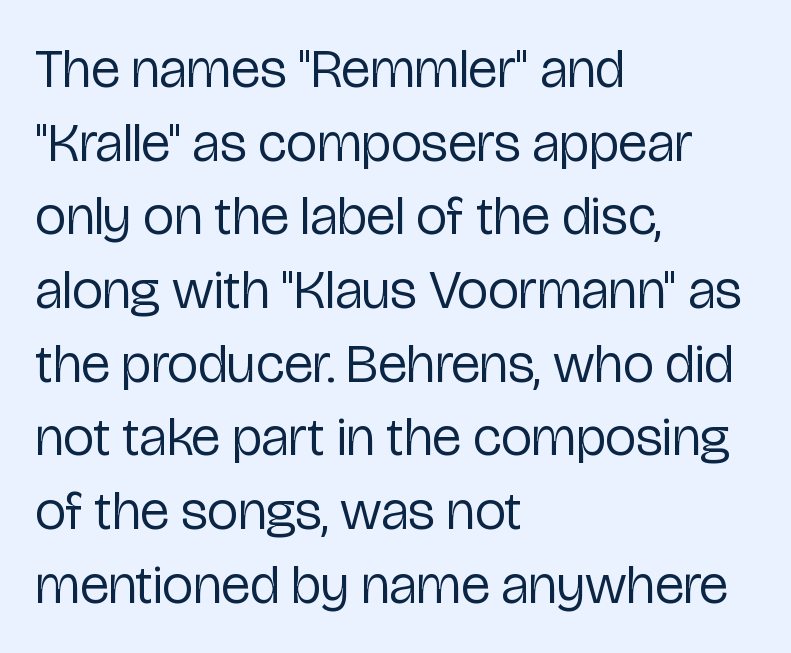
Q: Is the text bold? A: No.
Q: Is the text italic (slanted)? A: No, it is upright.
Q: Is the typeface a serif or a sans-serif typeface? A: Sans-serif.
Q: Is the text underlined? A: No.
Q: How is the paragraph aligned? A: Left-aligned.
Q: Is the spacing between letters normal or unusually wide? A: Normal.
Q: Is the spacing between lines tight, normal or loose? A: Normal.
Q: Width (condensed, normal, or wide)? A: Condensed.
Q: Stroke contrast? A: Low.
Q: x-height? A: Medium.
Q: Monospaced? A: No.
